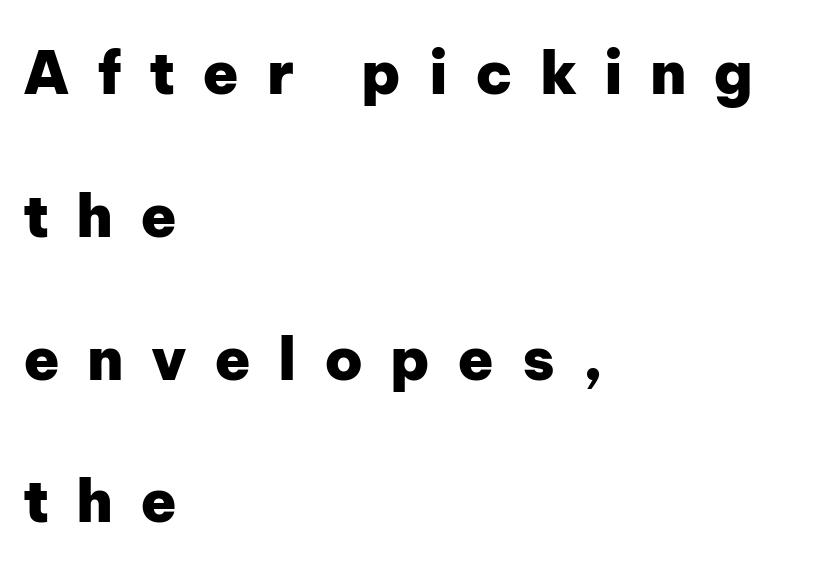
The lettering stays uniformly vertical, giving the passage a roman look. Rule under the text: the space is simply empty. These lines are rendered in a variable-pitch font. The block of text is sparse from top to bottom, with ample space between rows.
